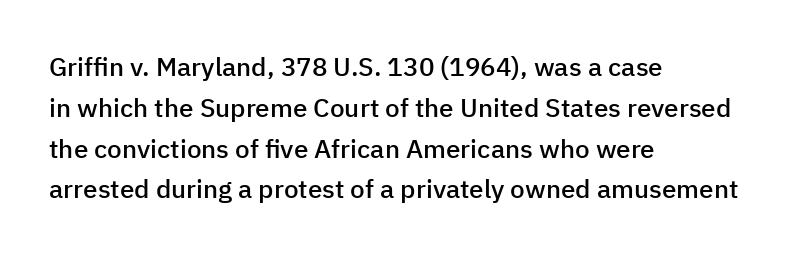
{"italic": "no", "bold": "semi", "underline": "no", "align": "left", "line_spacing": "normal", "line_spacing_ratio": 1.57, "letter_spacing": "normal", "letter_spacing_em": 0.0, "glyph_px": 26}
